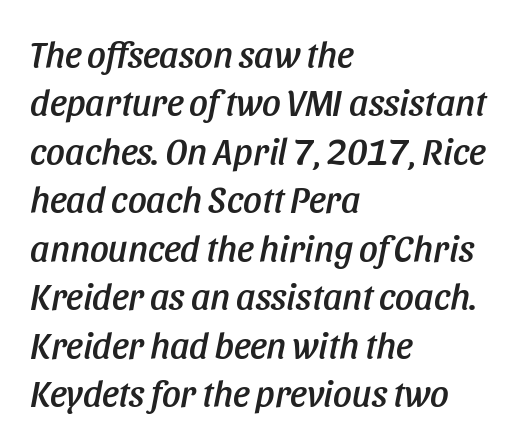
{"italic": "yes", "lean": "right", "slant_degrees": 11, "width": "condensed", "stroke_contrast": "low", "x_height": "large", "monospaced": "no", "underline": "no", "align": "left", "line_spacing": "normal", "line_spacing_ratio": 1.31, "letter_spacing": "normal", "letter_spacing_em": 0.0, "glyph_px": 37}
